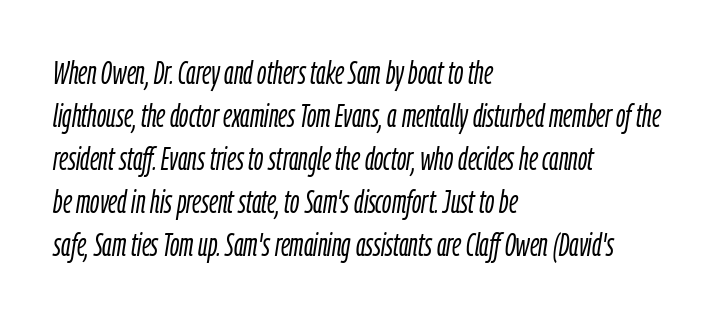
Students, observe: this is what conventionally led text looks like. Weight: regular or lighter. Horizontal alignment here is leftward, the default for most running prose. Every character sits at an angle, as italics do. Looks like regular typesetting: each glyph gets only the width it needs.
